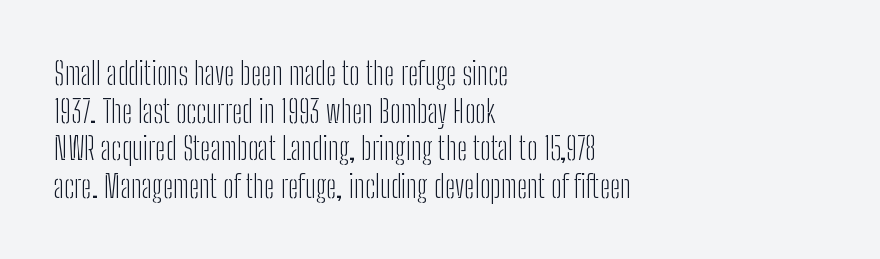
{"serif": "no", "italic": "no", "bold": "no", "weight": "light", "width": "condensed", "stroke_contrast": "low", "x_height": "medium", "monospaced": "no", "underline": "no", "align": "left", "line_spacing_ratio": 1.21, "letter_spacing": "normal", "letter_spacing_em": 0.0, "glyph_px": 31}
